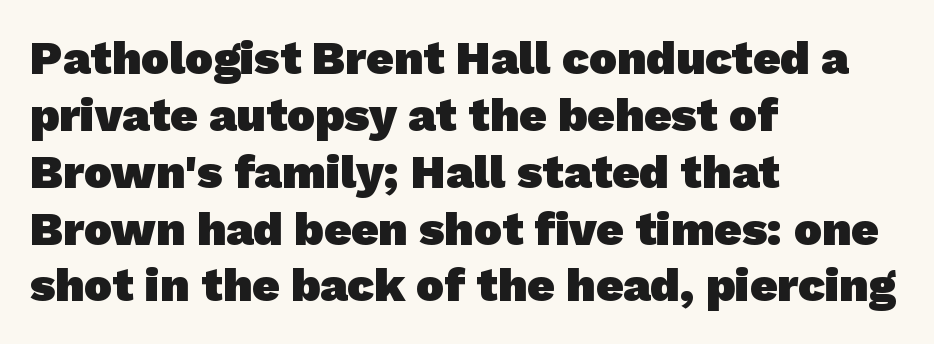
Varying glyph widths throughout — classic text-font behaviour. In terms of weight, the rendering is a true, heavy bold. Default kerning and tracking; the words read as compact shapes. Quick note: underline off. Classification — sans serif.
